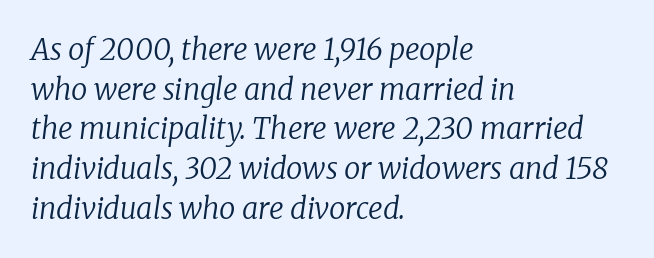
Q: Is the text bold? A: No.
Q: Is the text italic (slanted)? A: Yes, it leans right by about 8 degrees.
Q: Is the typeface a serif or a sans-serif typeface? A: Serif.
Q: Is the text underlined? A: No.
Q: How is the paragraph aligned? A: Left-aligned.
Q: Is the spacing between letters normal or unusually wide? A: Normal.
Q: Is the spacing between lines tight, normal or loose? A: Normal.
Q: Width (condensed, normal, or wide)? A: Normal.
Q: Stroke contrast? A: Low.
Q: x-height? A: Medium.
Q: Monospaced? A: No.
